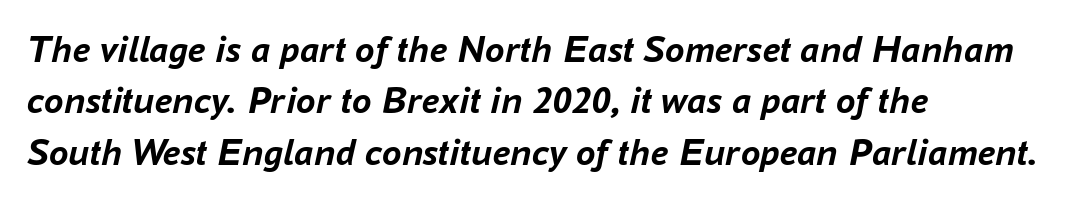
Q: Is the text bold? A: Yes.
Q: Is the text italic (slanted)? A: Yes, it leans right by about 16 degrees.
Q: Is the text underlined? A: No.
Q: How is the paragraph aligned? A: Left-aligned.
Q: Is the spacing between letters normal or unusually wide? A: Normal.
Q: Is the spacing between lines tight, normal or loose? A: Normal.
Q: Width (condensed, normal, or wide)? A: Normal.
Q: Stroke contrast? A: Low.
Q: x-height? A: Medium.
Q: Monospaced? A: No.
